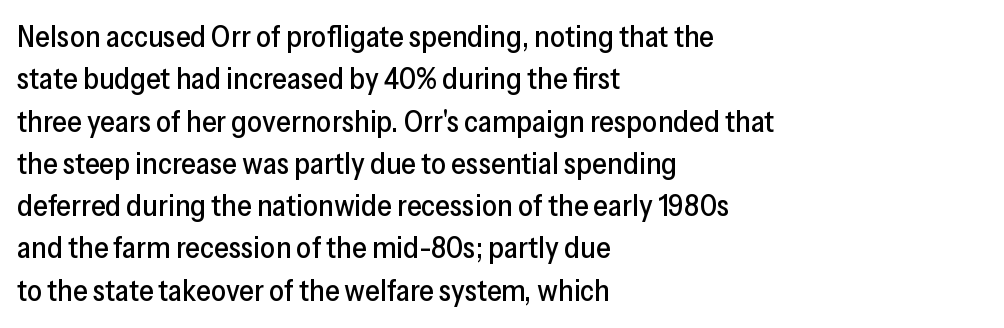
Q: Is the text italic (slanted)? A: No, it is upright.
Q: Is the typeface a serif or a sans-serif typeface? A: Sans-serif.
Q: Is the text underlined? A: No.
Q: How is the paragraph aligned? A: Left-aligned.
Q: Is the spacing between letters normal or unusually wide? A: Normal.
Q: Is the spacing between lines tight, normal or loose? A: Normal.
Q: Width (condensed, normal, or wide)? A: Normal.
Q: Stroke contrast? A: Low.
Q: x-height? A: Medium.
Q: Monospaced? A: No.
